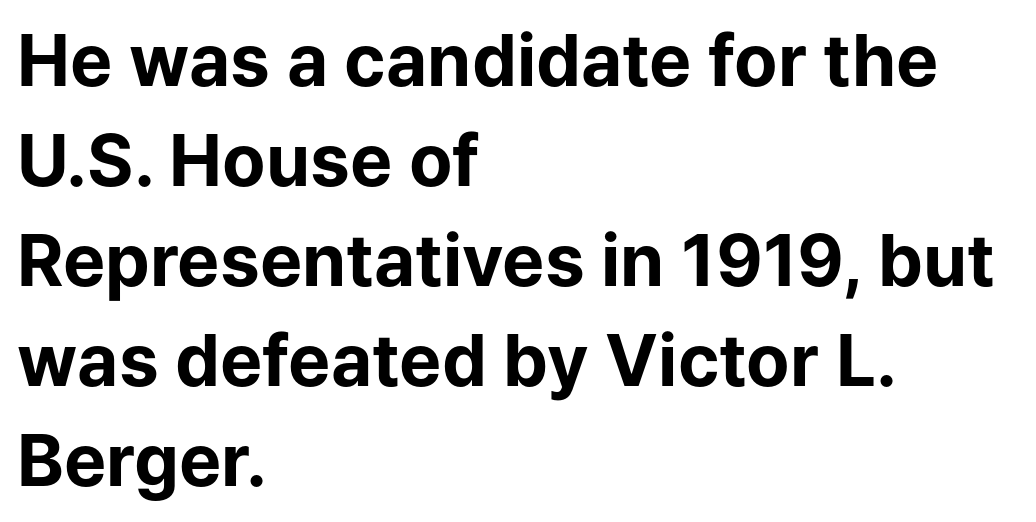
{"serif": "no", "italic": "no", "bold": "yes", "weight": "bold", "width": "normal", "stroke_contrast": "low", "x_height": "medium", "monospaced": "no", "underline": "no", "align": "left", "line_spacing": "normal", "line_spacing_ratio": 1.41, "letter_spacing": "normal", "letter_spacing_em": 0.0, "glyph_px": 71}
